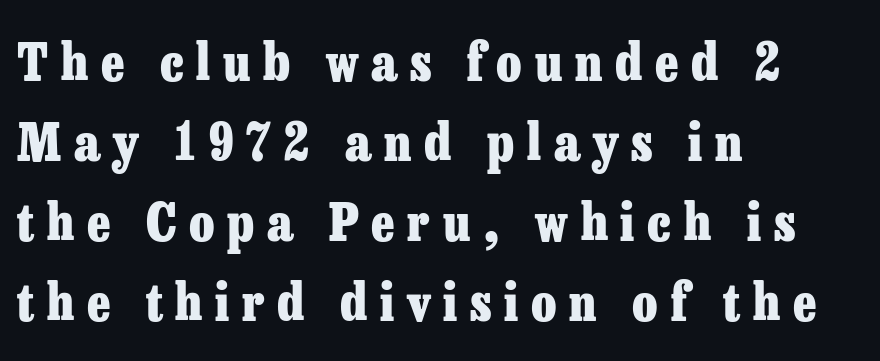
{"serif": "yes", "italic": "no", "bold": "yes", "weight": "heavy", "width": "normal", "stroke_contrast": "low", "x_height": "medium", "monospaced": "no", "underline": "no", "align": "left", "line_spacing": "normal", "line_spacing_ratio": 1.57, "letter_spacing": "wide", "letter_spacing_em": 0.25, "glyph_px": 51}
